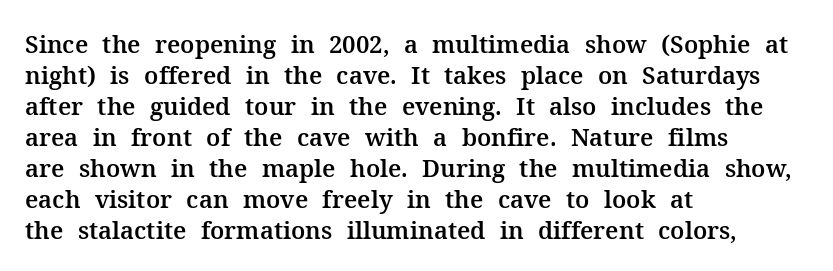
The image shows 24 px text type, upright; set left-aligned, normal line spacing (1.29x), normal letter spacing, not underlined.
